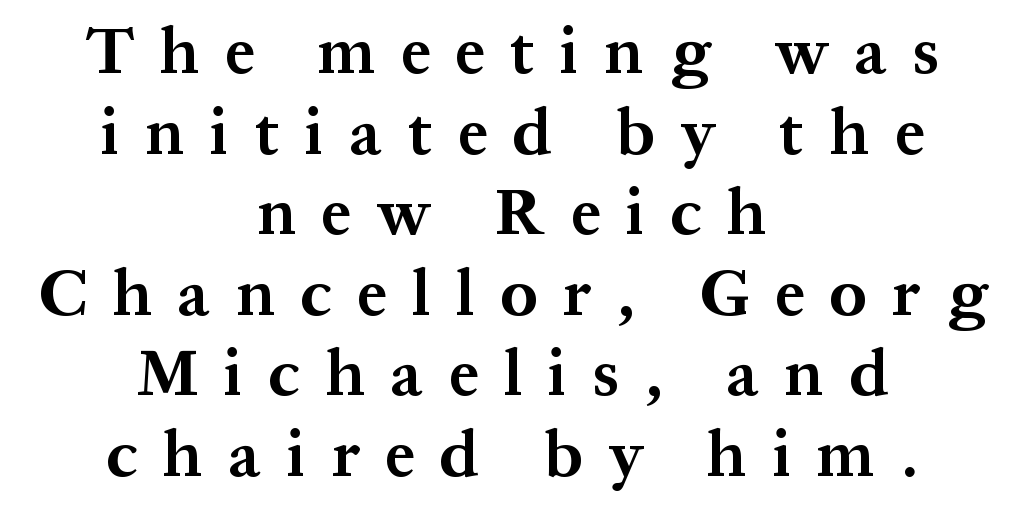
{"serif": "yes", "italic": "no", "bold": "yes", "weight": "bold", "width": "normal", "stroke_contrast": "medium", "x_height": "medium", "monospaced": "no", "underline": "no", "align": "center", "line_spacing_ratio": 1.24, "letter_spacing": "wide", "letter_spacing_em": 0.4, "glyph_px": 65}
